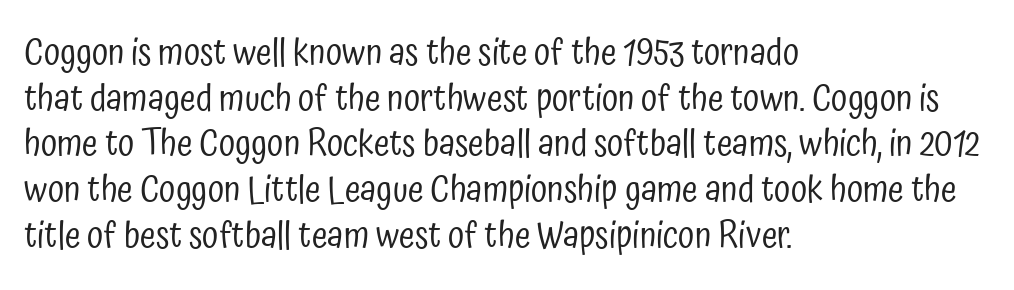
Summary of vertical rhythm: regular, with standard interline spacing. You can tell from the bare stems that sans-serif type was used. The foot of each line stays bare and open. The passage is arranged the way most books set body copy — flush left.
